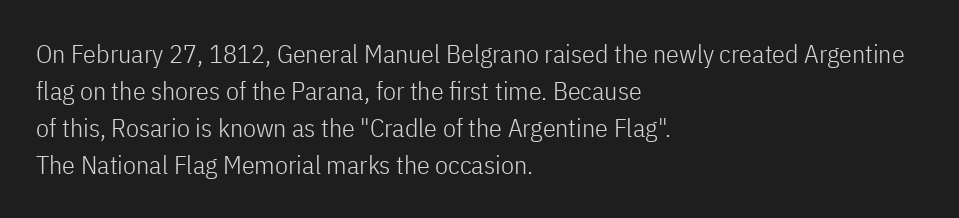
{"italic": "no", "bold": "no", "underline": "no", "align": "left", "line_spacing": "normal", "line_spacing_ratio": 1.42, "letter_spacing": "normal", "letter_spacing_em": 0.0, "glyph_px": 26}
